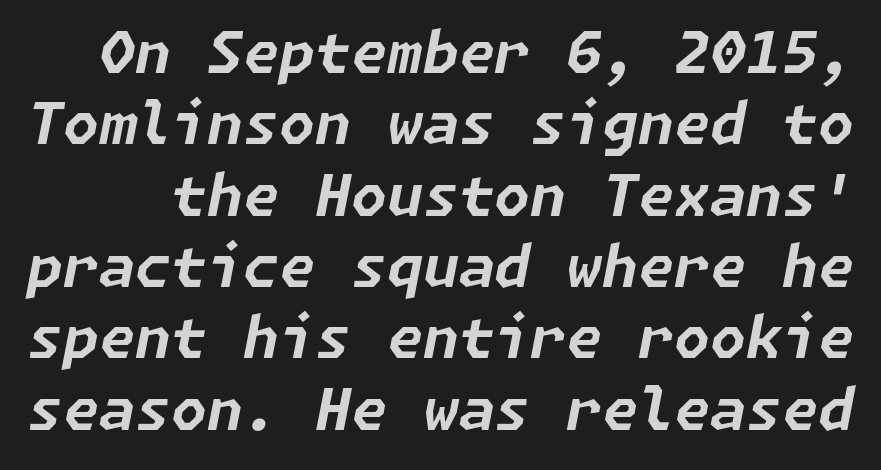
{"italic": "yes", "lean": "right", "slant_degrees": 11, "bold": "yes", "weight": "bold", "width": "normal", "stroke_contrast": "low", "x_height": "medium", "underline": "no", "line_spacing_ratio": 1.23, "letter_spacing": "normal", "letter_spacing_em": 0.0, "glyph_px": 58}
